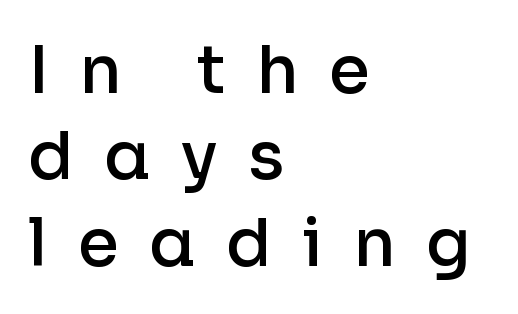
{"serif": "no", "italic": "no", "bold": "semi", "weight": "semibold", "width": "normal", "stroke_contrast": "low", "x_height": "medium", "monospaced": "no", "underline": "no", "align": "left", "line_spacing": "normal", "line_spacing_ratio": 1.31, "letter_spacing": "wide", "letter_spacing_em": 0.46, "glyph_px": 66}
